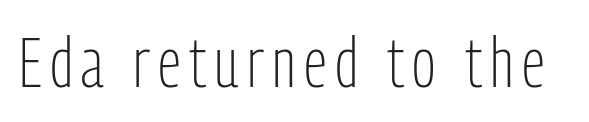
Q: Is the text bold? A: No.
Q: Is the text italic (slanted)? A: No, it is upright.
Q: Is the typeface a serif or a sans-serif typeface? A: Sans-serif.
Q: Is the text underlined? A: No.
Q: Width (condensed, normal, or wide)? A: Condensed.
Q: Stroke contrast? A: Low.
Q: x-height? A: Medium.
Q: Monospaced? A: No.
